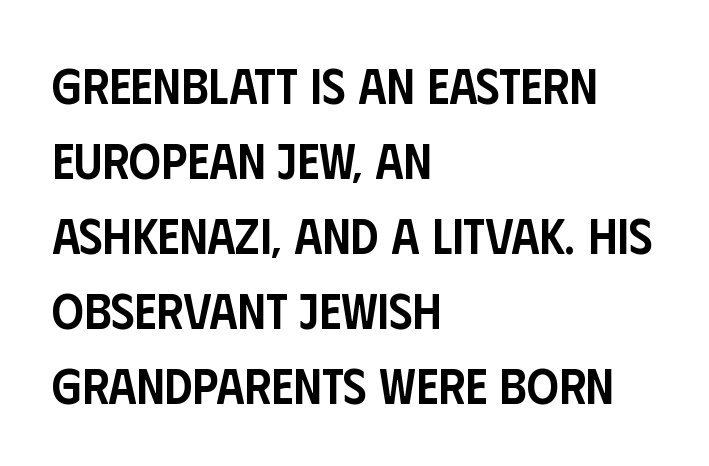
{"serif": "no", "italic": "no", "bold": "semi", "weight": "semibold", "width": "condensed", "stroke_contrast": "low", "x_height": "large", "monospaced": "no", "underline": "no", "align": "left", "line_spacing": "normal", "line_spacing_ratio": 1.5, "letter_spacing": "normal", "letter_spacing_em": 0.0, "glyph_px": 50}
